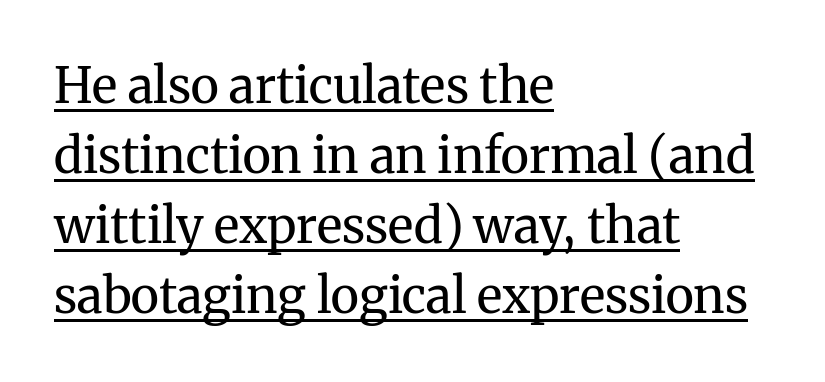
The image shows 49 px regular-weight serif type, upright; set left-aligned, normal line spacing (1.43x), normal letter spacing, underlined; medium stroke contrast and a medium x-height.
